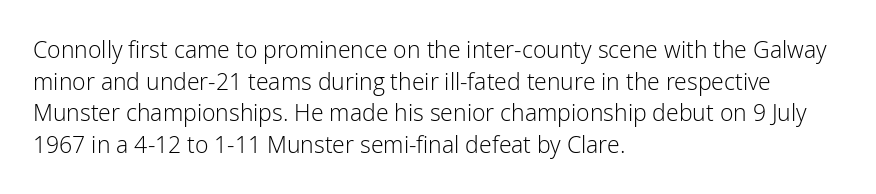
{"italic": "no", "bold": "no", "underline": "no", "align": "left", "line_spacing": "normal", "line_spacing_ratio": 1.38, "letter_spacing": "normal", "letter_spacing_em": 0.0, "glyph_px": 23}
